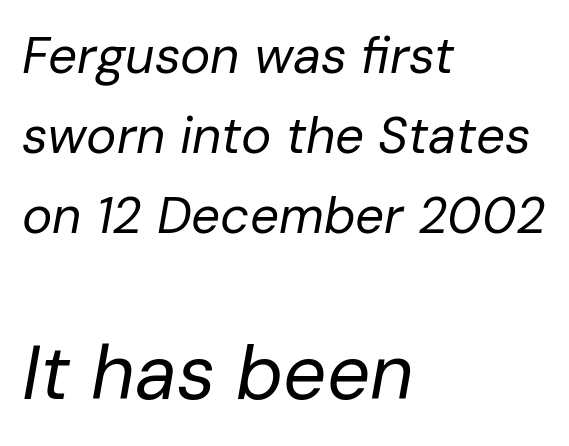
{"italic": "yes", "lean": "right", "slant_degrees": 10, "bold": "no", "weight": "regular", "width": "normal", "stroke_contrast": "low", "x_height": "medium", "monospaced": "no", "underline": "no", "align": "left", "line_spacing": "normal", "line_spacing_ratio": 1.57, "letter_spacing": "normal", "letter_spacing_em": 0.0, "larger_block": "second", "size_ratio": 1.49, "glyph_px": 76}
